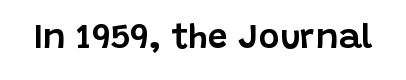
{"serif": "no", "italic": "no", "width": "normal", "stroke_contrast": "low", "x_height": "large", "monospaced": "no", "underline": "no", "letter_spacing": "normal", "letter_spacing_em": 0.0, "glyph_px": 35}
